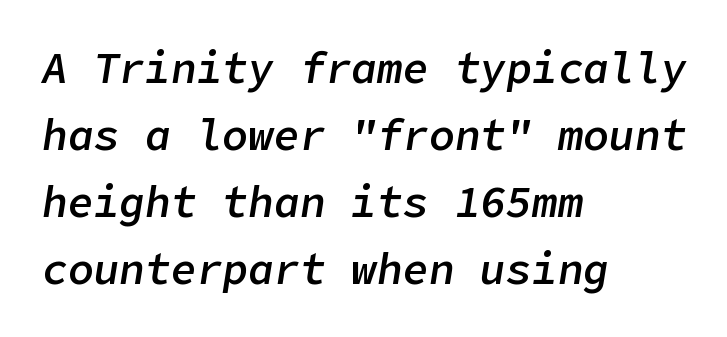
Q: Is the text bold? A: Semi-bold.
Q: Is the text italic (slanted)? A: Yes, it leans right by about 9 degrees.
Q: Is the text underlined? A: No.
Q: How is the paragraph aligned? A: Left-aligned.
Q: Is the spacing between letters normal or unusually wide? A: Normal.
Q: Is the spacing between lines tight, normal or loose? A: Normal.
Q: Width (condensed, normal, or wide)? A: Normal.
Q: Stroke contrast? A: Low.
Q: x-height? A: Medium.
